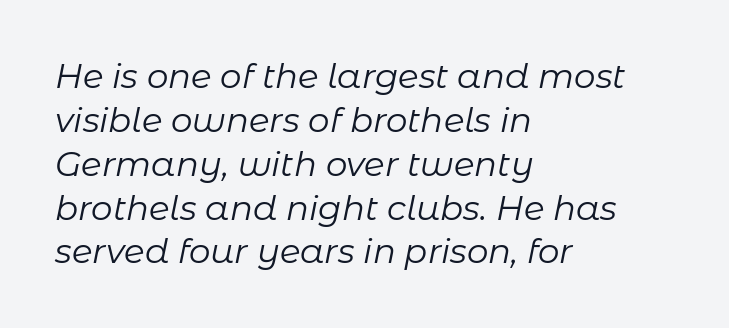
Q: Is the text bold? A: No.
Q: Is the text italic (slanted)? A: Yes, it leans right by about 11 degrees.
Q: Is the text underlined? A: No.
Q: How is the paragraph aligned? A: Left-aligned.
Q: Is the spacing between letters normal or unusually wide? A: Normal.
Q: Is the spacing between lines tight, normal or loose? A: Normal.
Q: Width (condensed, normal, or wide)? A: Normal.
Q: Stroke contrast? A: Low.
Q: x-height? A: Medium.
Q: Monospaced? A: No.
